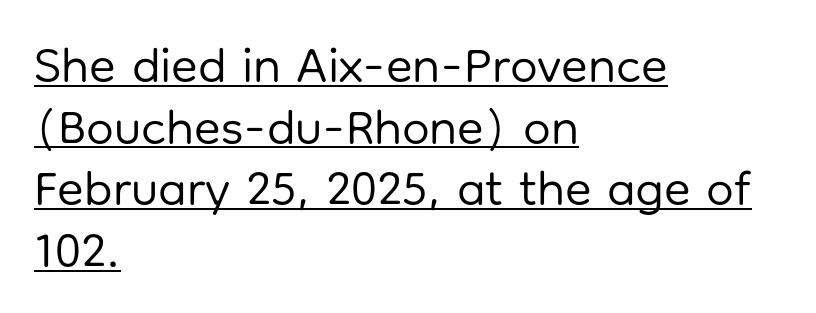
Q: Is the text bold? A: No.
Q: Is the text italic (slanted)? A: No, it is upright.
Q: Is the typeface a serif or a sans-serif typeface? A: Sans-serif.
Q: Is the text underlined? A: Yes.
Q: How is the paragraph aligned? A: Left-aligned.
Q: Is the spacing between letters normal or unusually wide? A: Normal.
Q: Is the spacing between lines tight, normal or loose? A: Normal.
Q: Width (condensed, normal, or wide)? A: Normal.
Q: Stroke contrast? A: Low.
Q: x-height? A: Medium.
Q: Monospaced? A: No.
